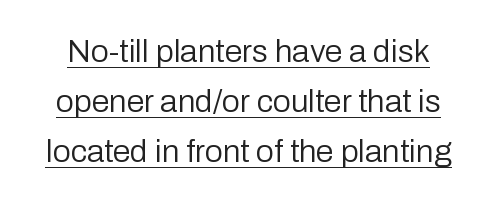
Underlined type. Stem width sits at or under what a default text font uses. There is no visible air inserted between adjacent glyphs. Interline gaps are of average width in this sample.
